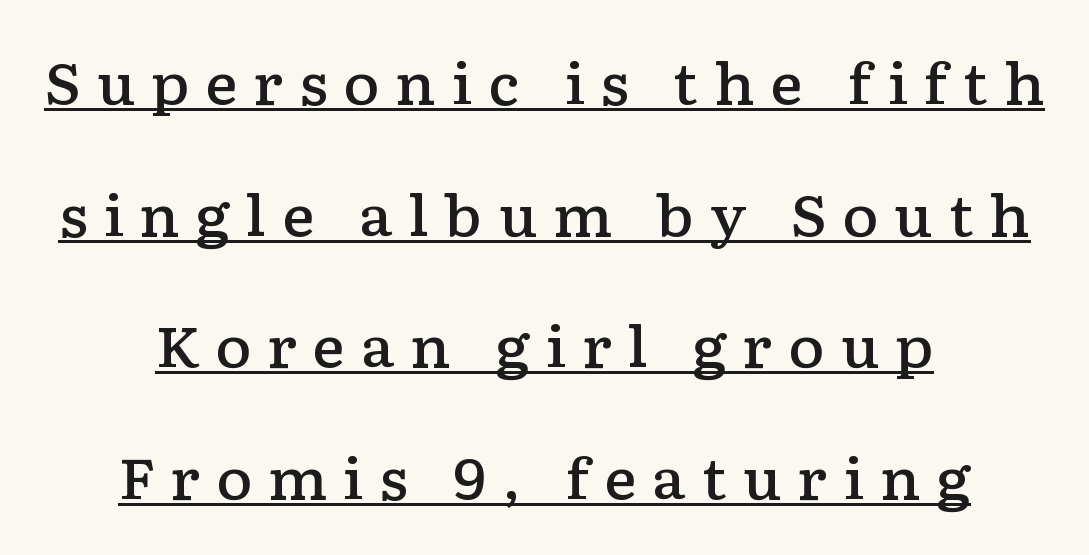
The image shows 56 px semibold, wide serif type, upright; set centered, loose line spacing (2.35x), unusually wide letter spacing (+0.27 em), underlined; low stroke contrast and a medium x-height.
